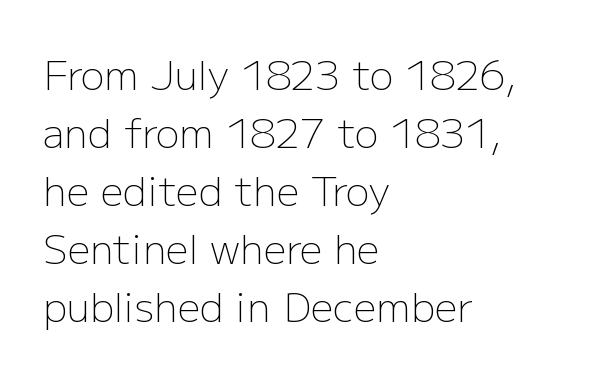
Q: Is the text bold? A: No.
Q: Is the text italic (slanted)? A: No, it is upright.
Q: Is the typeface a serif or a sans-serif typeface? A: Sans-serif.
Q: Is the text underlined? A: No.
Q: How is the paragraph aligned? A: Left-aligned.
Q: Is the spacing between letters normal or unusually wide? A: Normal.
Q: Is the spacing between lines tight, normal or loose? A: Normal.
Q: Width (condensed, normal, or wide)? A: Normal.
Q: Stroke contrast? A: Low.
Q: x-height? A: Medium.
Q: Monospaced? A: No.
